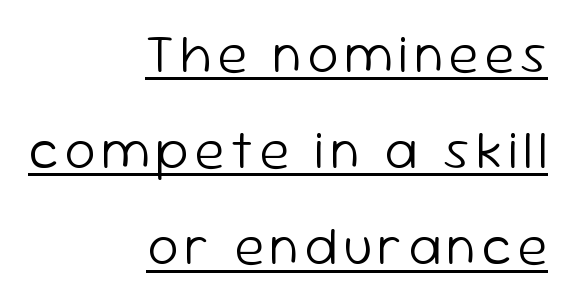
The passage shown is underscored from start to finish. Check where the strokes stop: nothing finishes them off — pure sans. Typeset ragged left — the right edge is the straight one. When letters stand straight like this, we call the style roman or upright. Is the type heavy? It reads as light-to-regular instead. Proportional: the letters do not fall into vertical columns.
